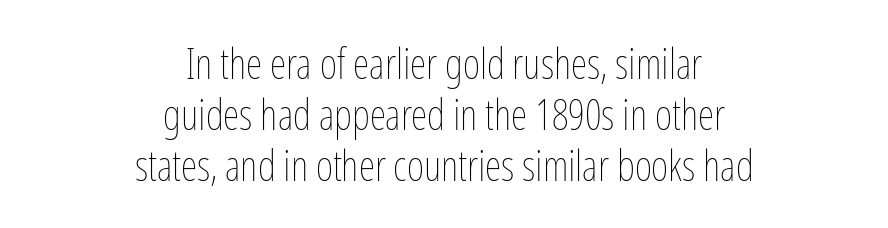
The font is comparable to plain body text, perhaps lighter. Proportional: the letters do not fall into vertical columns. Reading down the block, each line starts at a different indent, mirrored at its end. The words here are not underlined.
